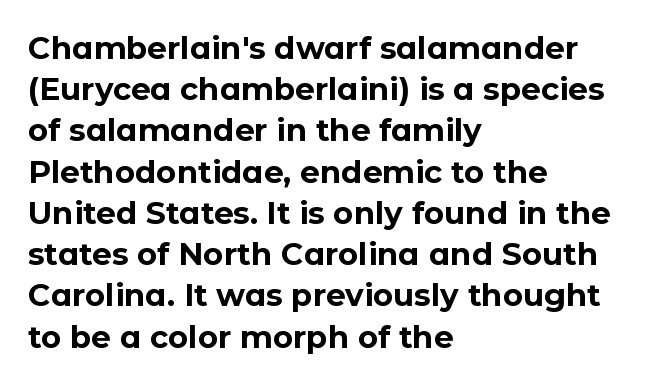
The image shows 31 px bold sans-serif type, upright; set left-aligned, normal line spacing (1.33x), normal letter spacing, not underlined; low stroke contrast and a medium x-height.
